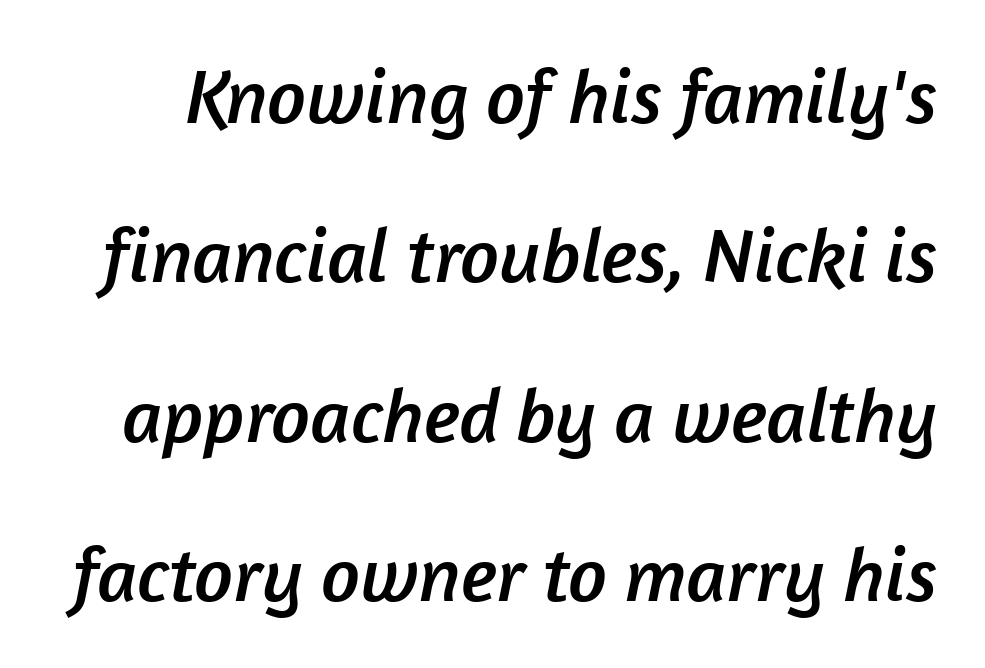
{"serif": "no", "width": "normal", "stroke_contrast": "low", "x_height": "medium", "monospaced": "no", "underline": "no", "line_spacing": "loose", "line_spacing_ratio": 2.07, "letter_spacing": "normal", "letter_spacing_em": 0.0, "glyph_px": 77}
